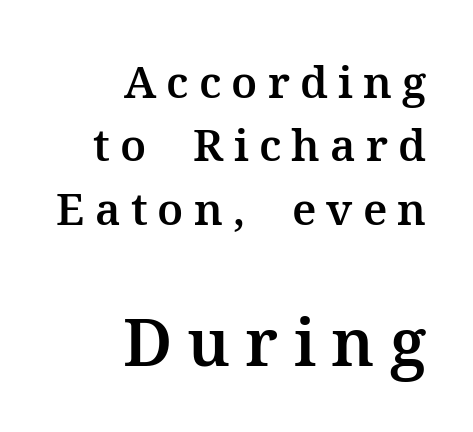
Display-style spreading of the glyphs; the letterfit is very open. The rendering enlarges the type as you move from the upper chunk to the lower. Horizontally, the lines are justified to the trailing edge only. Little horizontal feet cap the strokes, marking this as serif type. In terms of posture, this sample is upright. Here the designer chose a conventional face with non-uniform glyph widths.
